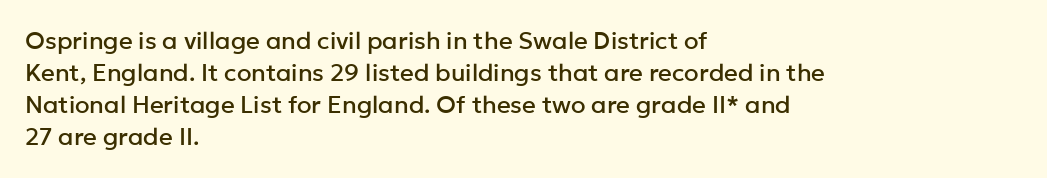
Just letters on the line, the space beneath them empty. Honestly, the row spacing looks completely unremarkable. No italicization has been applied; the sample stays upright. Teacher's note: observe the even left margin — that is flush-left alignment. Glyph-to-glyph distance matches everyday printed text.
